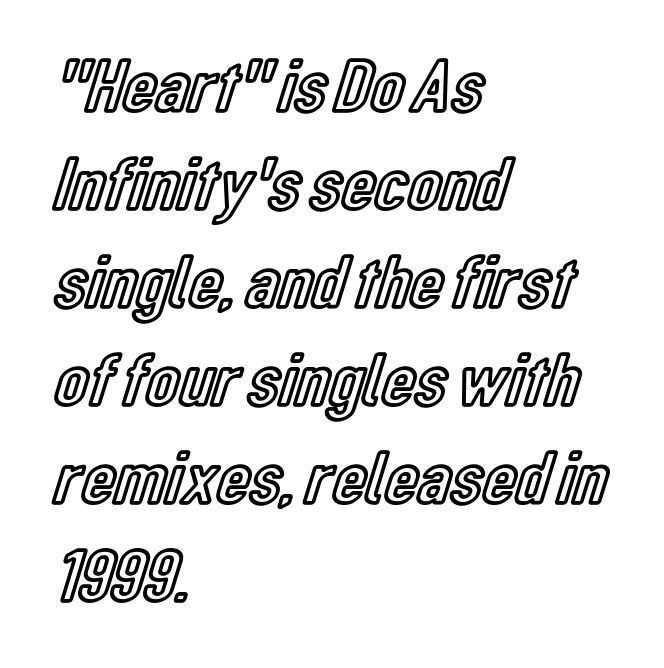
Q: Is the text italic (slanted)? A: Yes.
Q: Is the text underlined? A: No.
Q: How is the paragraph aligned? A: Left-aligned.
Q: Is the spacing between letters normal or unusually wide? A: Normal.
Q: Is the spacing between lines tight, normal or loose? A: Normal.
Q: Width (condensed, normal, or wide)? A: Condensed.
Q: x-height? A: Medium.
Q: Monospaced? A: No.
